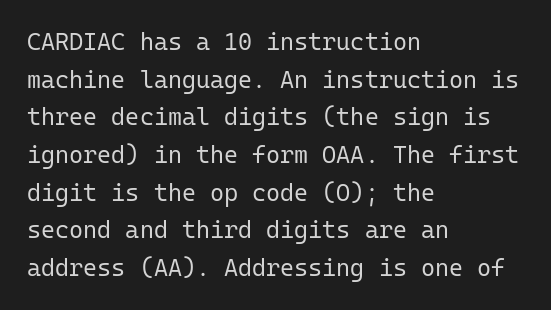
The image shows 24 px text type, upright; set left-aligned, normal line spacing (1.57x), normal letter spacing, not underlined.
